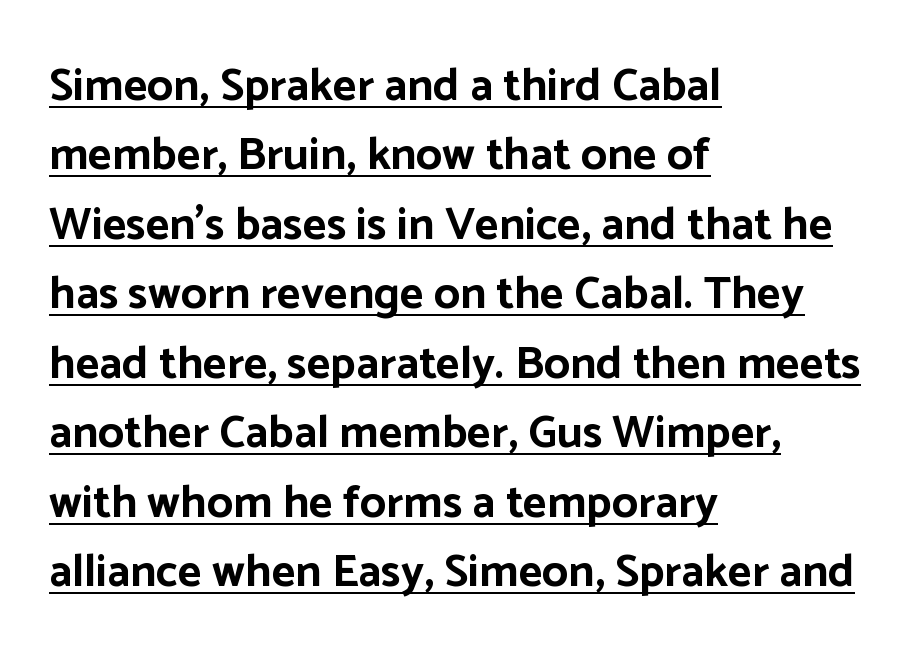
Q: Is the text bold? A: Yes.
Q: Is the text italic (slanted)? A: No, it is upright.
Q: Is the typeface a serif or a sans-serif typeface? A: Sans-serif.
Q: Is the text underlined? A: Yes.
Q: How is the paragraph aligned? A: Left-aligned.
Q: Is the spacing between letters normal or unusually wide? A: Normal.
Q: Is the spacing between lines tight, normal or loose? A: Normal.
Q: Width (condensed, normal, or wide)? A: Normal.
Q: Stroke contrast? A: Low.
Q: x-height? A: Medium.
Q: Monospaced? A: No.
